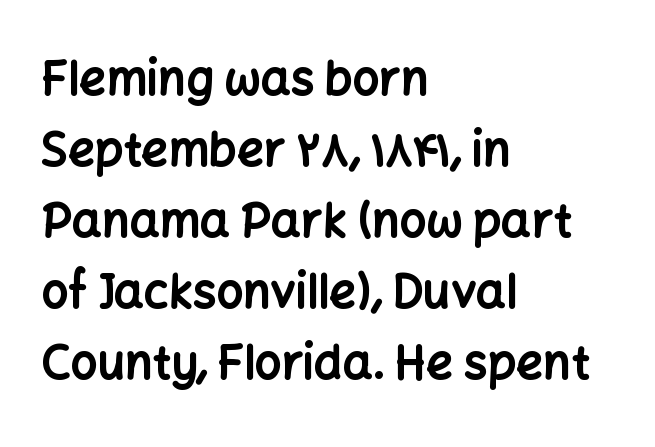
The image shows 47 px bold sans-serif type, upright; set left-aligned, normal line spacing (1.51x), normal letter spacing, not underlined; low stroke contrast and a medium x-height.
